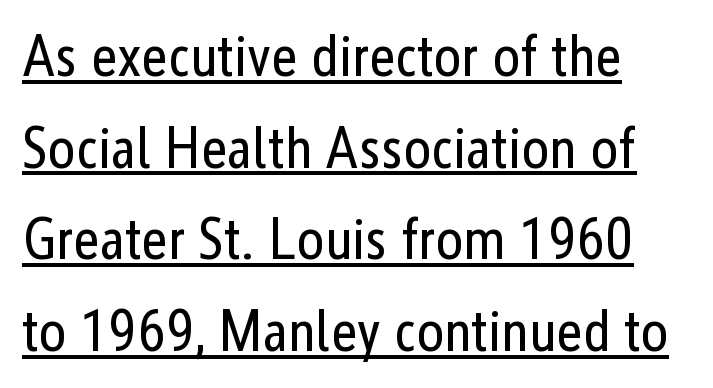
Q: Is the text bold? A: No.
Q: Is the text italic (slanted)? A: No, it is upright.
Q: Is the typeface a serif or a sans-serif typeface? A: Sans-serif.
Q: Is the text underlined? A: Yes.
Q: How is the paragraph aligned? A: Left-aligned.
Q: Is the spacing between letters normal or unusually wide? A: Normal.
Q: Is the spacing between lines tight, normal or loose? A: Normal.
Q: Width (condensed, normal, or wide)? A: Condensed.
Q: Stroke contrast? A: Low.
Q: x-height? A: Medium.
Q: Monospaced? A: No.
